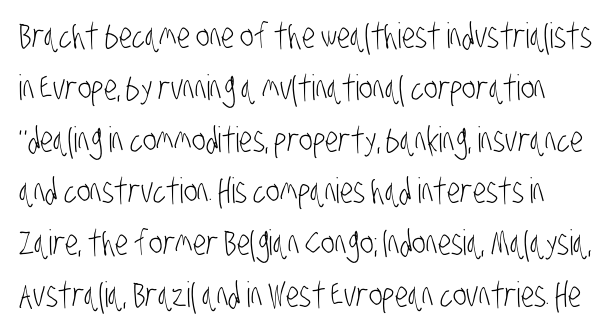
Q: Is the text bold? A: No.
Q: Is the typeface a serif or a sans-serif typeface? A: Sans-serif.
Q: Is the text underlined? A: No.
Q: Is the spacing between letters normal or unusually wide? A: Normal.
Q: Is the spacing between lines tight, normal or loose? A: Normal.
Q: Width (condensed, normal, or wide)? A: Condensed.
Q: Stroke contrast? A: Low.
Q: x-height? A: Large.
Q: Monospaced? A: No.
